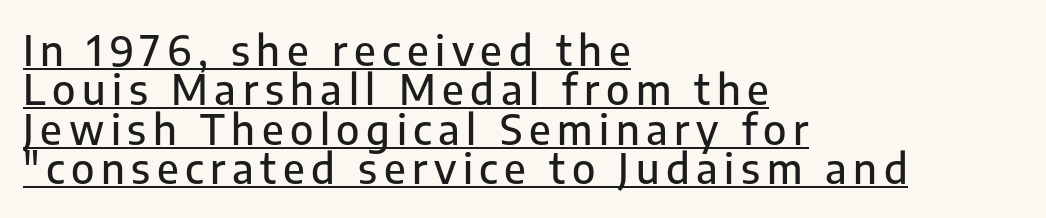
The image shows 41 px sans-serif type, upright; set left-aligned, tight line spacing (0.96x), underlined; low stroke contrast and a medium x-height.
